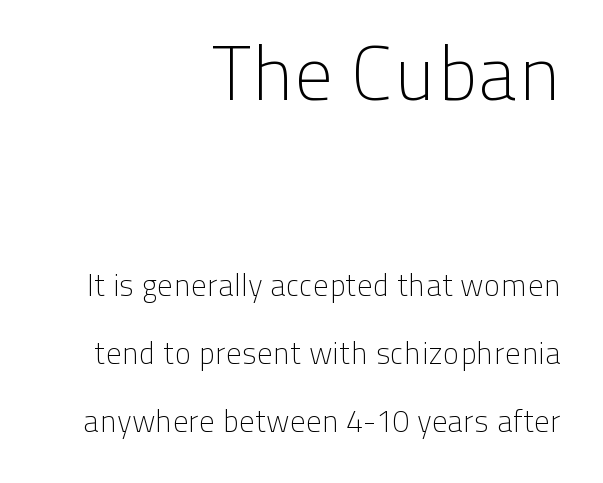
The image shows 77 px light sans-serif type, upright; set right-aligned, loose line spacing (2.19x), normal letter spacing, not underlined; the first (top) block is 2.48x larger; low stroke contrast and a medium x-height.
